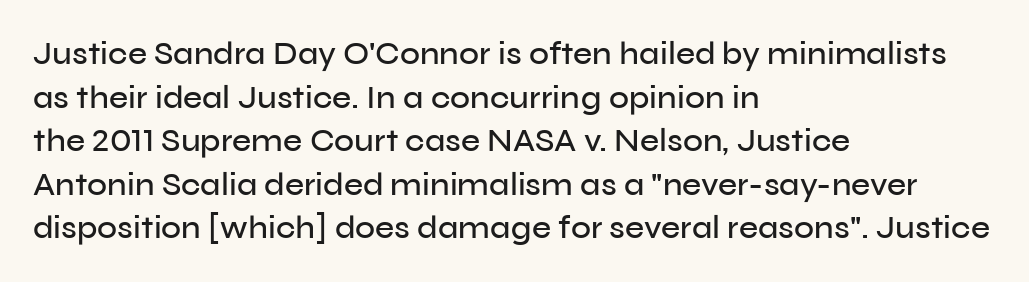
Q: Is the text italic (slanted)? A: No, it is upright.
Q: Is the typeface a serif or a sans-serif typeface? A: Sans-serif.
Q: Is the text underlined? A: No.
Q: How is the paragraph aligned? A: Left-aligned.
Q: Is the spacing between letters normal or unusually wide? A: Normal.
Q: Is the spacing between lines tight, normal or loose? A: Normal.
Q: Width (condensed, normal, or wide)? A: Normal.
Q: Stroke contrast? A: Low.
Q: x-height? A: Medium.
Q: Monospaced? A: No.
